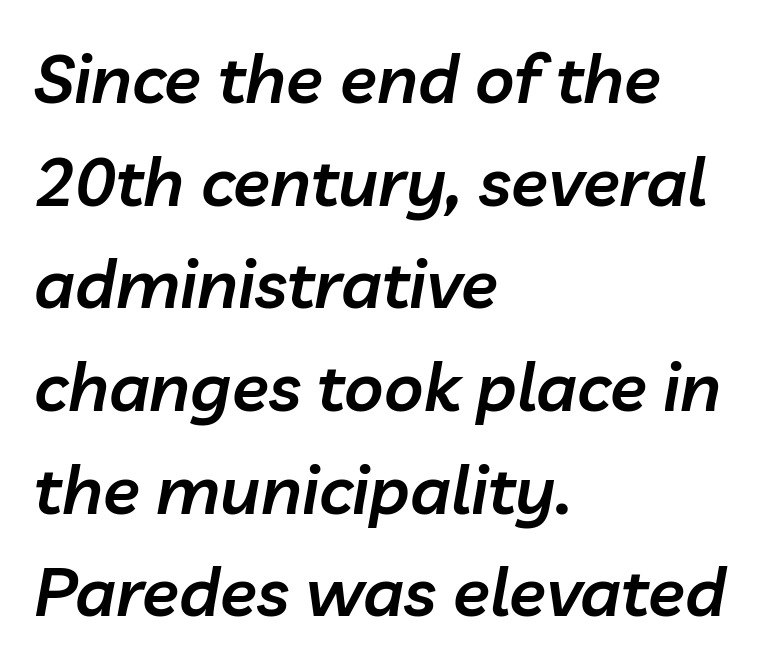
The words here are not underlined. How would I describe the line gaps? Plain and ordinary. Is this a fixed-width face? No — the glyphs have proportional, varying widths. Alignment: flush left.
